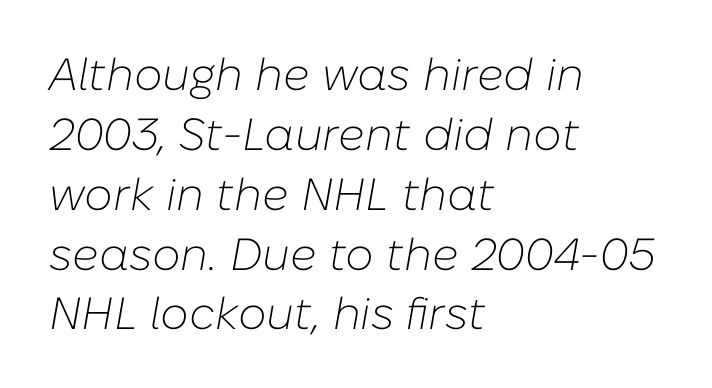
{"italic": "yes", "lean": "right", "slant_degrees": 10, "bold": "no", "weight": "light", "width": "normal", "stroke_contrast": "low", "x_height": "medium", "monospaced": "no", "underline": "no", "align": "left", "line_spacing": "normal", "line_spacing_ratio": 1.33, "letter_spacing": "normal", "letter_spacing_em": 0.0, "glyph_px": 45}
